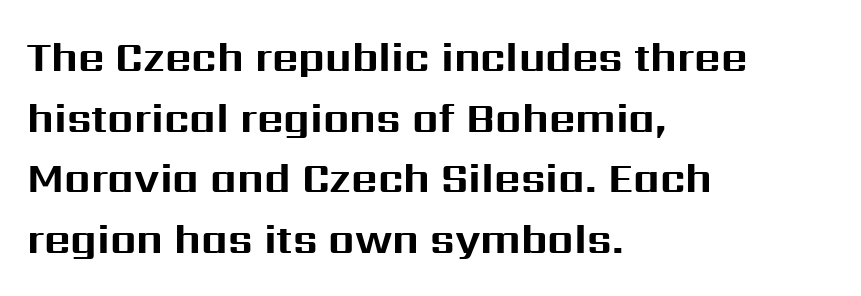
The image shows 41 px bold sans-serif type, upright; set left-aligned, normal line spacing (1.48x), normal letter spacing, not underlined; medium stroke contrast and a medium x-height.
